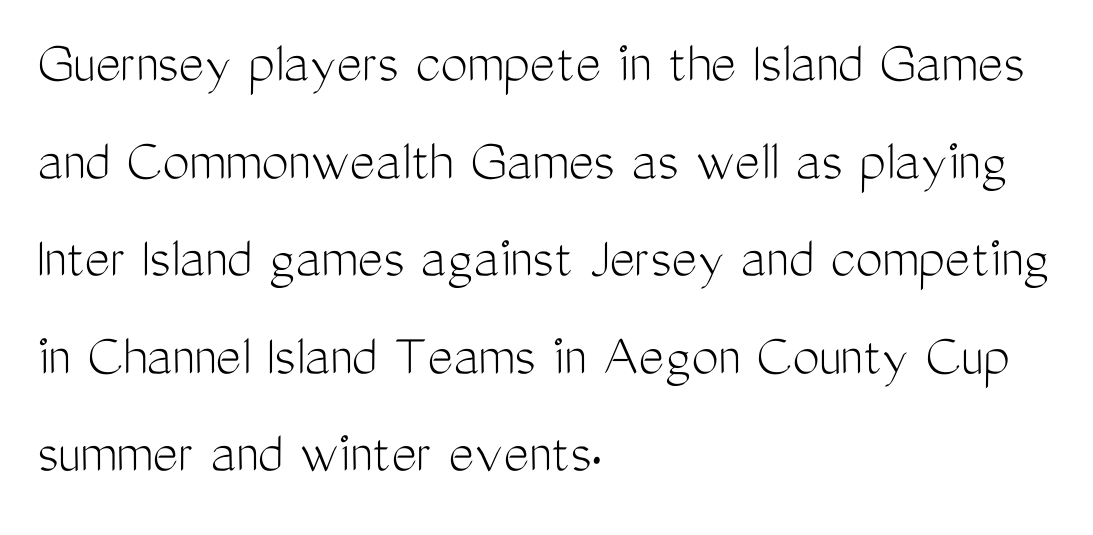
{"serif": "no", "italic": "no", "bold": "no", "weight": "light", "width": "condensed", "stroke_contrast": "medium", "x_height": "medium", "monospaced": "no", "underline": "no", "align": "left", "line_spacing": "normal", "line_spacing_ratio": 1.6, "letter_spacing": "normal", "letter_spacing_em": 0.0, "glyph_px": 61}
